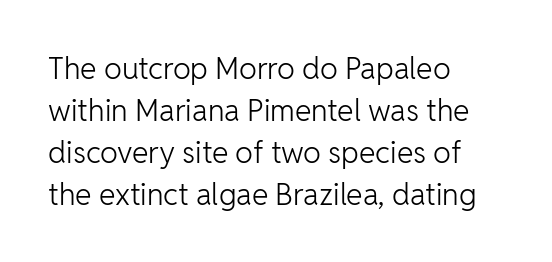
The image shows 30 px light sans-serif type, upright; set left-aligned, normal line spacing (1.4x), normal letter spacing, not underlined; low stroke contrast and a medium x-height.
